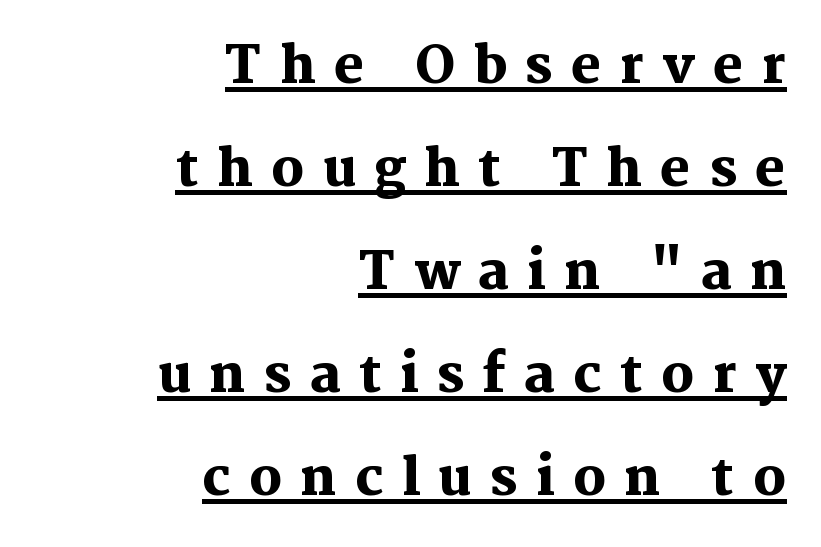
The image shows 51 px heavy serif type, upright; set right-aligned, loose line spacing (2.02x), unusually wide letter spacing (+0.36 em), underlined; medium stroke contrast and a medium x-height.
